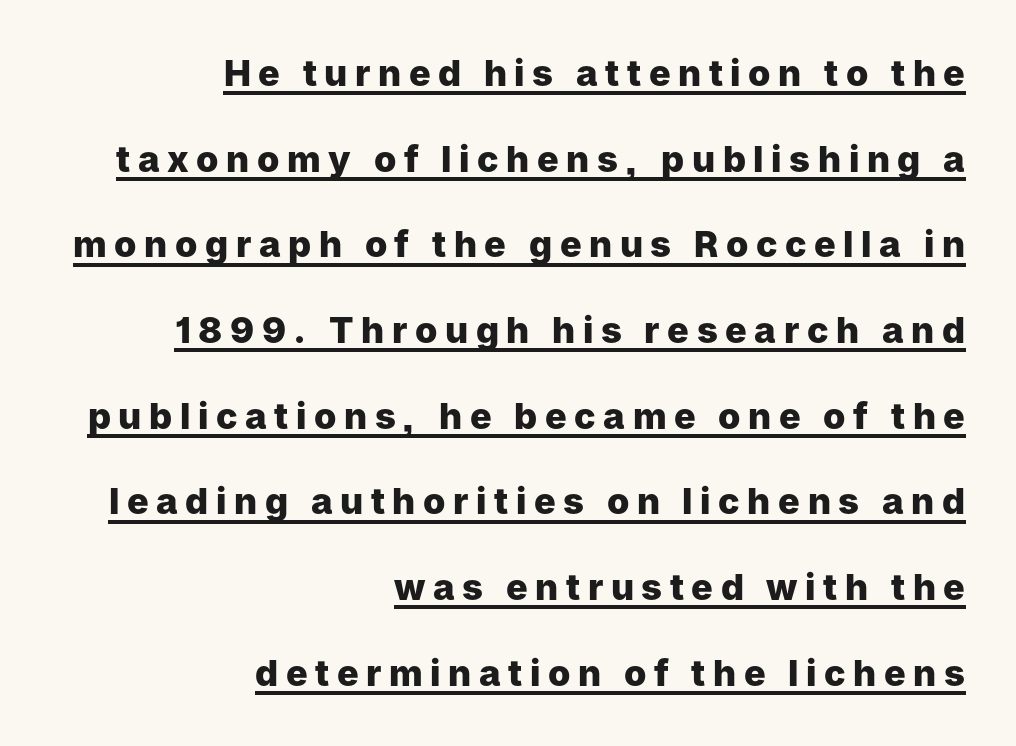
The image shows 36 px heavy sans-serif type, upright; set right-aligned, loose line spacing (2.38x), unusually wide letter spacing (+0.21 em), underlined; low stroke contrast and a medium x-height.
